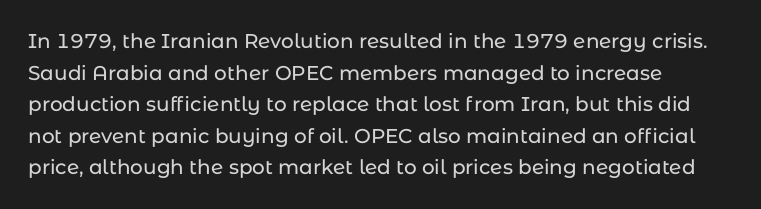
Q: Is the text italic (slanted)? A: No, it is upright.
Q: Is the text underlined? A: No.
Q: How is the paragraph aligned? A: Left-aligned.
Q: Is the spacing between letters normal or unusually wide? A: Normal.
Q: Is the spacing between lines tight, normal or loose? A: Normal.
